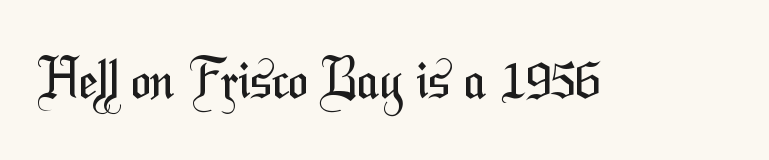
The font family rendered here belongs to the sans-serif group. Nobody touched the tracking dial on this one. The weight would be labelled regular, book, light, or lighter still. Rule under the text: the space is simply empty. Spacing verdict: proportional, widths tailored to each character.
